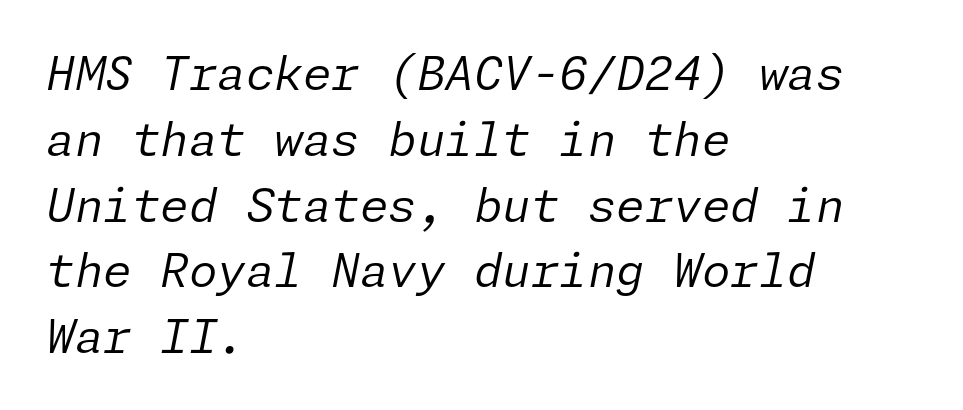
The image shows 46 px regular-weight type, italic (leaning right); set left-aligned, normal line spacing (1.43x), normal letter spacing, not underlined; low stroke contrast and a medium x-height.
